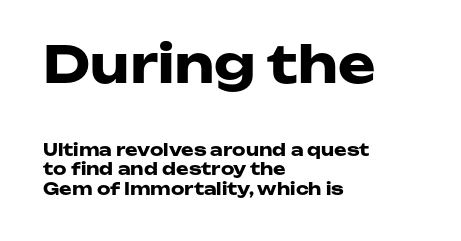
Q: Is the text bold? A: Yes.
Q: Is the text italic (slanted)? A: No, it is upright.
Q: Is the typeface a serif or a sans-serif typeface? A: Sans-serif.
Q: Is the text underlined? A: No.
Q: How is the paragraph aligned? A: Left-aligned.
Q: Is the spacing between letters normal or unusually wide? A: Normal.
Q: Is the spacing between lines tight, normal or loose? A: Tight.
Q: Which block of text is set in a larger size, the first (top) or the second (bottom)? A: The first (top) one.
Q: Width (condensed, normal, or wide)? A: Wide.
Q: Stroke contrast? A: Low.
Q: x-height? A: Medium.
Q: Monospaced? A: No.
